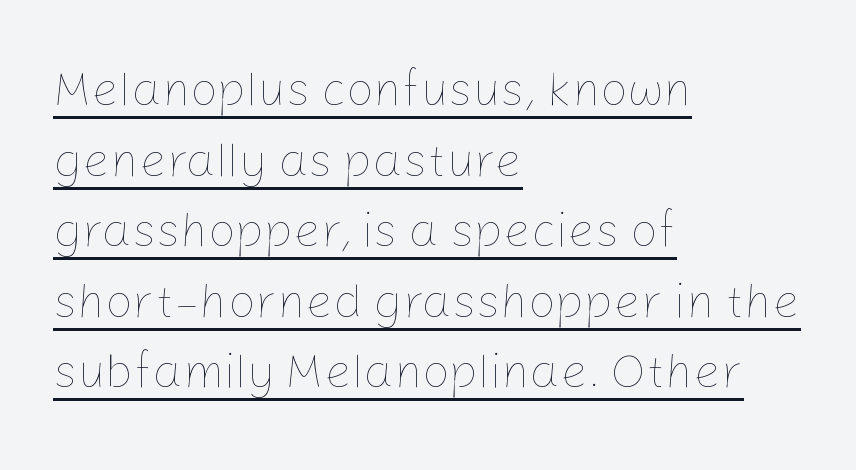
Q: Is the text bold? A: No.
Q: Is the text italic (slanted)? A: No, it is upright.
Q: Is the text underlined? A: Yes.
Q: How is the paragraph aligned? A: Left-aligned.
Q: Is the spacing between letters normal or unusually wide? A: Normal.
Q: Is the spacing between lines tight, normal or loose? A: Normal.
Q: Width (condensed, normal, or wide)? A: Normal.
Q: Stroke contrast? A: Low.
Q: x-height? A: Medium.
Q: Monospaced? A: No.
